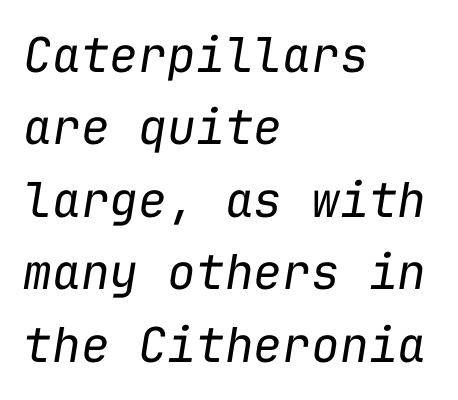
Every character here occupies the same horizontal width, giving the sample a typewriter-like rhythm. The space beneath each line is pristine and unruled. The tracking reads as untouched default to a designer's eye. The compositor pushed each line to the left boundary.
